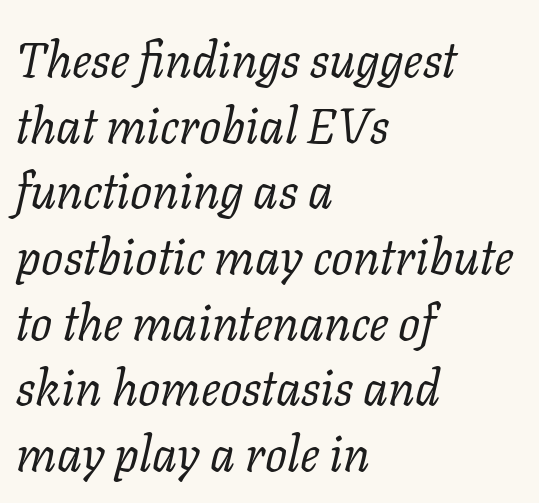
The image shows 49 px regular-weight serif type, italic (leaning right); set left-aligned, normal line spacing (1.34x), normal letter spacing, not underlined; low stroke contrast and a medium x-height.
